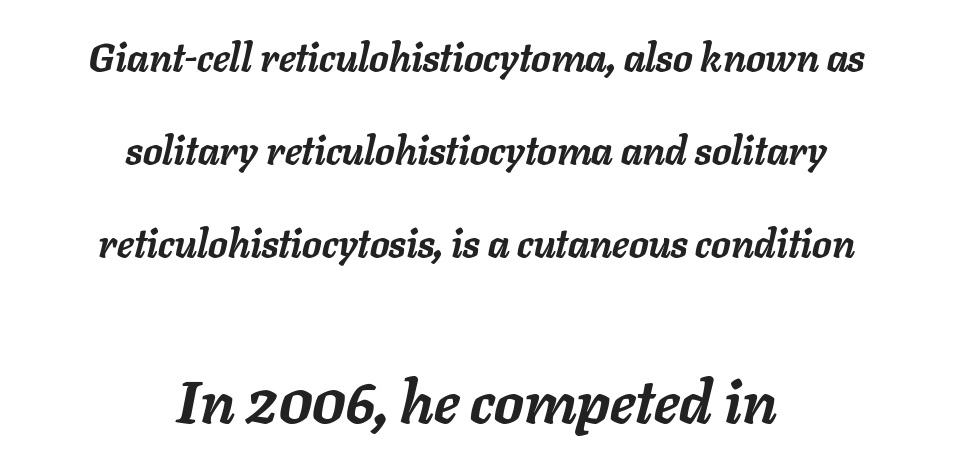
{"italic": "yes", "lean": "right", "slant_degrees": 11, "bold": "yes", "weight": "semibold", "width": "normal", "stroke_contrast": "low", "x_height": "medium", "monospaced": "no", "underline": "no", "align": "center", "line_spacing": "loose", "line_spacing_ratio": 2.39, "letter_spacing": "normal", "letter_spacing_em": 0.0, "larger_block": "second", "size_ratio": 1.51, "glyph_px": 59}
